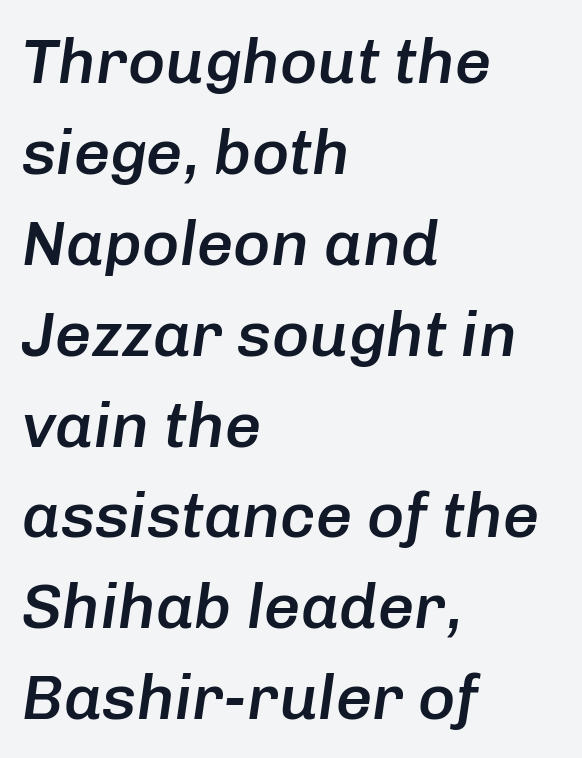
The image shows 64 px semibold type, italic (leaning right); set left-aligned, normal line spacing (1.42x), normal letter spacing, not underlined; low stroke contrast and a medium x-height.
